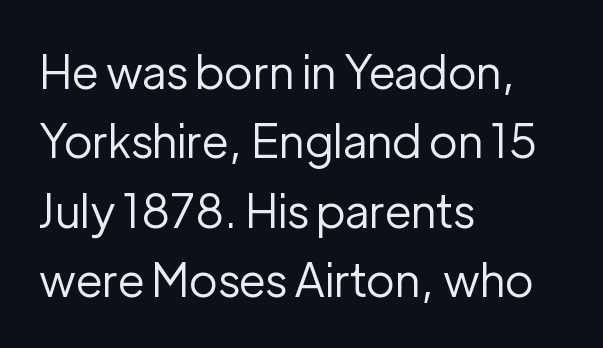
Q: Is the text bold? A: No.
Q: Is the text italic (slanted)? A: No, it is upright.
Q: Is the typeface a serif or a sans-serif typeface? A: Sans-serif.
Q: Is the text underlined? A: No.
Q: How is the paragraph aligned? A: Left-aligned.
Q: Is the spacing between letters normal or unusually wide? A: Normal.
Q: Is the spacing between lines tight, normal or loose? A: Normal.
Q: Width (condensed, normal, or wide)? A: Normal.
Q: Stroke contrast? A: Low.
Q: x-height? A: Medium.
Q: Monospaced? A: No.
